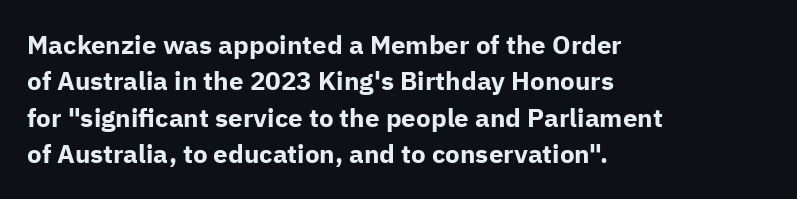
{"italic": "no", "bold": "yes", "underline": "no", "align": "left", "line_spacing": "normal", "line_spacing_ratio": 1.4, "letter_spacing": "normal", "letter_spacing_em": 0.0, "glyph_px": 26}
